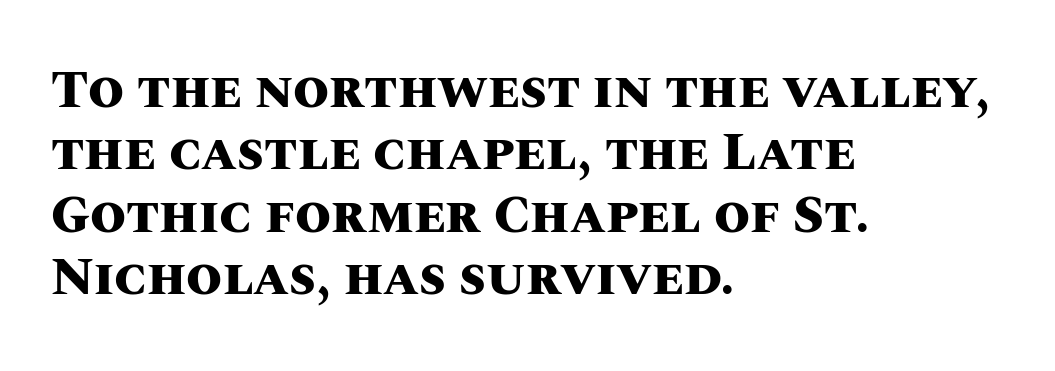
Spacing between characters is what you'd get straight out of the box. Each letter keeps its own natural width here, so spacing adapts to shape. Check under the words: just untouched page. The passage is arranged the way most books set body copy — flush left. Typographic density is high because the face is bold. This is the regular roman posture of the typeface.
